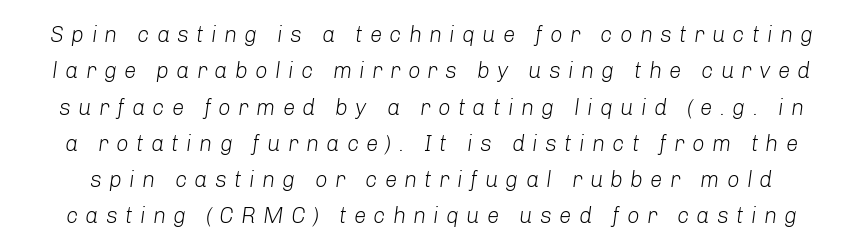
{"italic": "yes", "lean": "right", "slant_degrees": 8, "bold": "no", "underline": "no", "line_spacing": "normal", "line_spacing_ratio": 1.65, "letter_spacing": "wide", "letter_spacing_em": 0.33, "glyph_px": 22}
